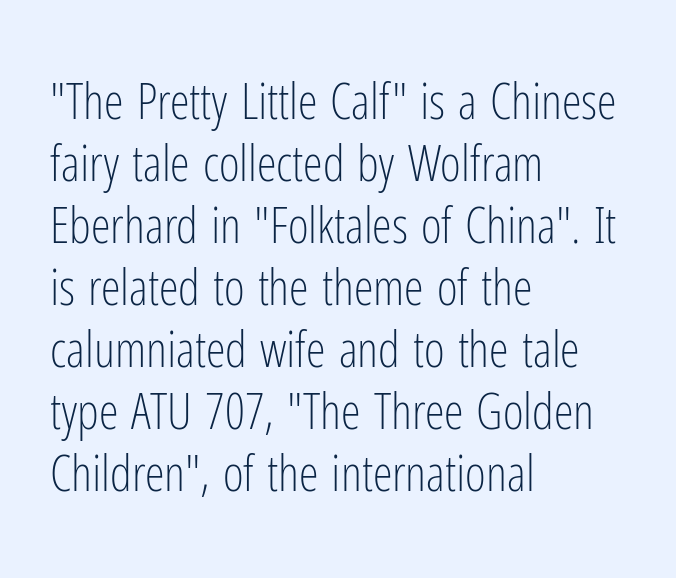
Q: Is the text bold? A: No.
Q: Is the text italic (slanted)? A: No, it is upright.
Q: Is the typeface a serif or a sans-serif typeface? A: Sans-serif.
Q: Is the text underlined? A: No.
Q: How is the paragraph aligned? A: Left-aligned.
Q: Is the spacing between letters normal or unusually wide? A: Normal.
Q: Width (condensed, normal, or wide)? A: Condensed.
Q: Stroke contrast? A: Low.
Q: x-height? A: Medium.
Q: Monospaced? A: No.
